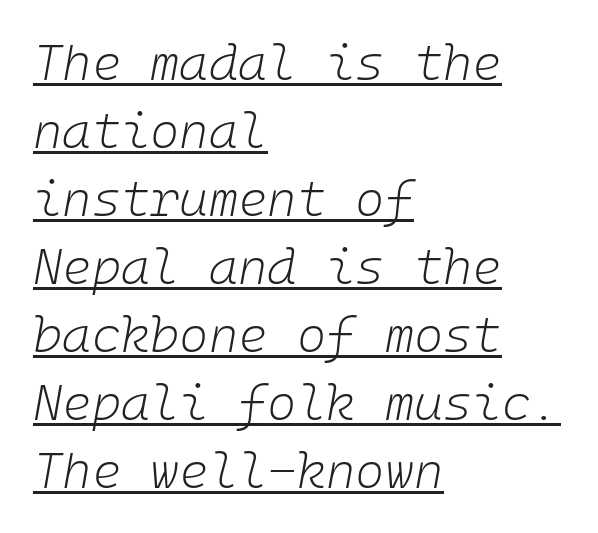
Q: Is the text bold? A: No.
Q: Is the text italic (slanted)? A: Yes, it leans right by about 10 degrees.
Q: Is the text underlined? A: Yes.
Q: How is the paragraph aligned? A: Left-aligned.
Q: Is the spacing between letters normal or unusually wide? A: Normal.
Q: Is the spacing between lines tight, normal or loose? A: Normal.
Q: Width (condensed, normal, or wide)? A: Normal.
Q: Stroke contrast? A: Low.
Q: x-height? A: Medium.
